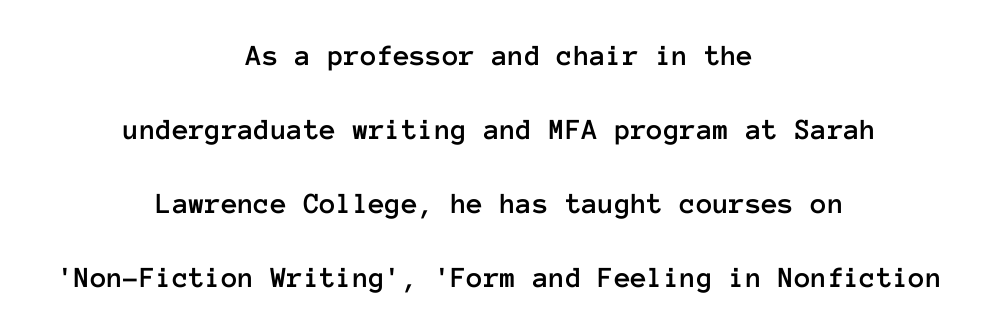
{"italic": "no", "width": "normal", "stroke_contrast": "low", "x_height": "medium", "monospaced": "yes", "underline": "no", "align": "center", "line_spacing": "loose", "line_spacing_ratio": 2.47, "letter_spacing": "normal", "letter_spacing_em": 0.0, "glyph_px": 30}
